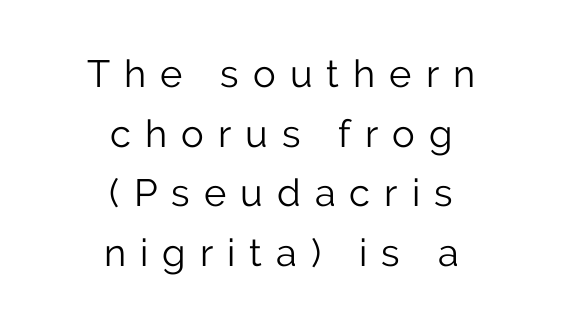
Q: Is the text bold? A: No.
Q: Is the text italic (slanted)? A: No, it is upright.
Q: Is the typeface a serif or a sans-serif typeface? A: Sans-serif.
Q: Is the text underlined? A: No.
Q: How is the paragraph aligned? A: Centered.
Q: Is the spacing between letters normal or unusually wide? A: Unusually wide.
Q: Is the spacing between lines tight, normal or loose? A: Normal.
Q: Width (condensed, normal, or wide)? A: Normal.
Q: Stroke contrast? A: Low.
Q: x-height? A: Medium.
Q: Monospaced? A: No.
